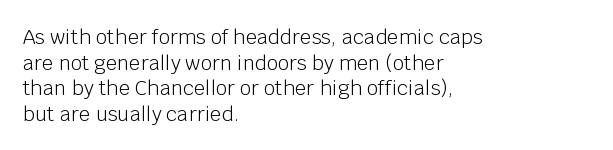
The image shows 20 px text type, upright; set left-aligned, normal line spacing (1.28x), normal letter spacing, not underlined.
